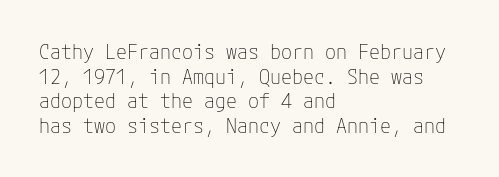
Q: Is the text bold? A: No.
Q: Is the text italic (slanted)? A: No, it is upright.
Q: Is the text underlined? A: No.
Q: How is the paragraph aligned? A: Left-aligned.
Q: Is the spacing between letters normal or unusually wide? A: Normal.
